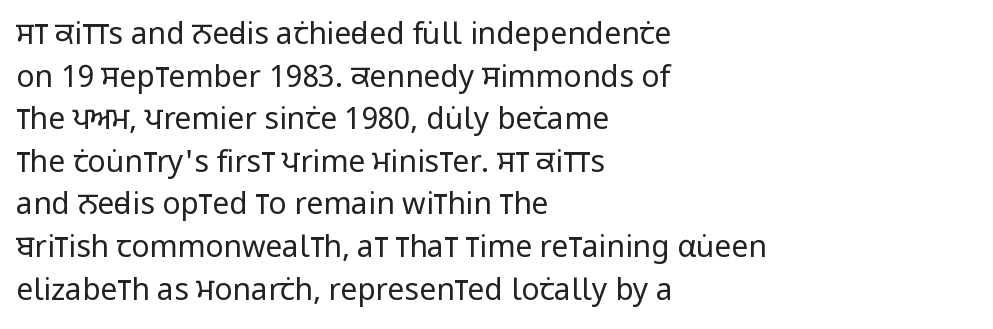
Q: Is the text bold? A: No.
Q: Is the text italic (slanted)? A: No, it is upright.
Q: Is the typeface a serif or a sans-serif typeface? A: Sans-serif.
Q: Is the text underlined? A: No.
Q: How is the paragraph aligned? A: Left-aligned.
Q: Is the spacing between letters normal or unusually wide? A: Normal.
Q: Is the spacing between lines tight, normal or loose? A: Normal.
Q: Width (condensed, normal, or wide)? A: Condensed.
Q: Stroke contrast? A: Low.
Q: x-height? A: Large.
Q: Monospaced? A: No.
